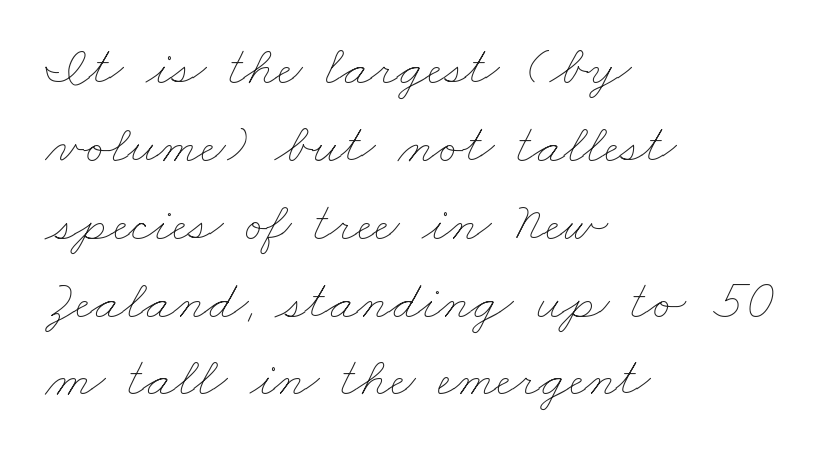
The image shows 56 px thin, wide type; set left-aligned, normal line spacing (1.39x), normal letter spacing, not underlined; low stroke contrast and a small x-height.
